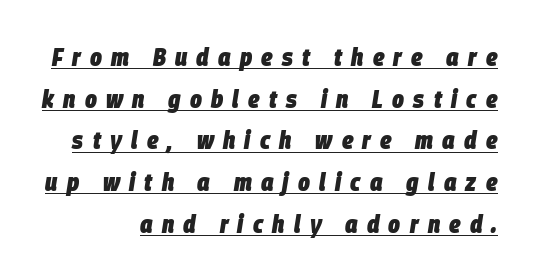
The image shows 25 px bold type, italic (leaning right); set right-aligned, normal line spacing (1.67x), unusually wide letter spacing (+0.37 em), underlined.
